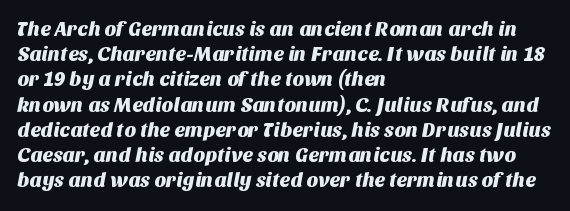
{"underline": "no", "align": "left", "line_spacing": "normal", "line_spacing_ratio": 1.26, "letter_spacing": "normal", "letter_spacing_em": 0.0, "glyph_px": 20}
